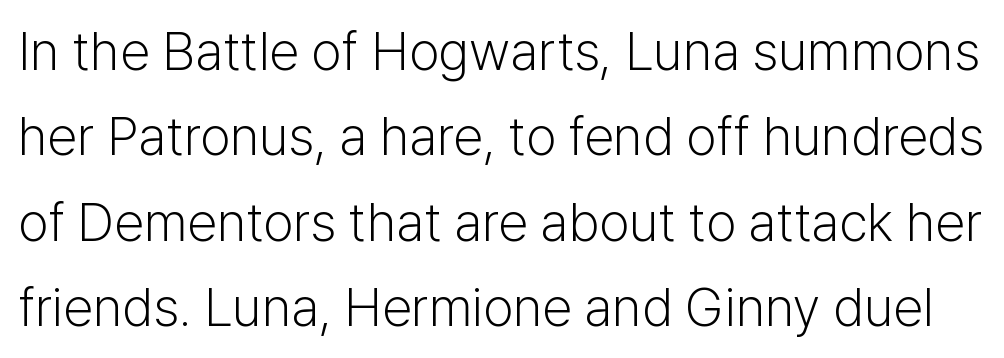
Q: Is the text bold? A: No.
Q: Is the text italic (slanted)? A: No, it is upright.
Q: Is the typeface a serif or a sans-serif typeface? A: Sans-serif.
Q: Is the text underlined? A: No.
Q: Is the spacing between letters normal or unusually wide? A: Normal.
Q: Is the spacing between lines tight, normal or loose? A: Normal.
Q: Width (condensed, normal, or wide)? A: Normal.
Q: Stroke contrast? A: Low.
Q: x-height? A: Medium.
Q: Monospaced? A: No.
